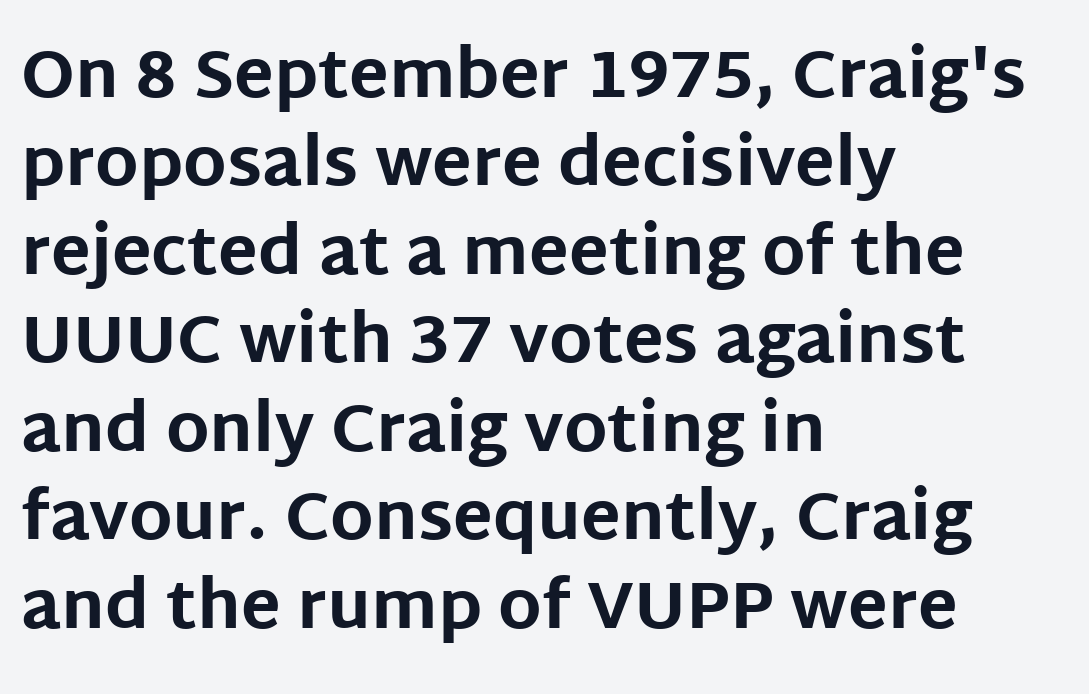
Q: Is the text bold? A: Yes.
Q: Is the text italic (slanted)? A: No, it is upright.
Q: Is the typeface a serif or a sans-serif typeface? A: Sans-serif.
Q: Is the text underlined? A: No.
Q: How is the paragraph aligned? A: Left-aligned.
Q: Is the spacing between letters normal or unusually wide? A: Normal.
Q: Is the spacing between lines tight, normal or loose? A: Normal.
Q: Width (condensed, normal, or wide)? A: Normal.
Q: Stroke contrast? A: Low.
Q: x-height? A: Large.
Q: Monospaced? A: No.
